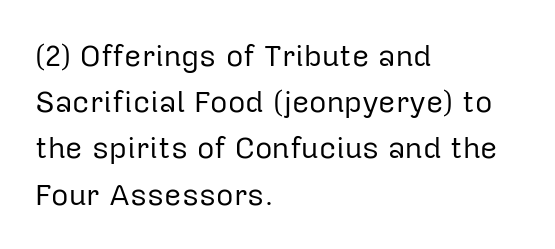
Q: Is the text bold? A: No.
Q: Is the text italic (slanted)? A: No, it is upright.
Q: Is the typeface a serif or a sans-serif typeface? A: Sans-serif.
Q: Is the text underlined? A: No.
Q: How is the paragraph aligned? A: Left-aligned.
Q: Is the spacing between letters normal or unusually wide? A: Normal.
Q: Is the spacing between lines tight, normal or loose? A: Normal.
Q: Width (condensed, normal, or wide)? A: Normal.
Q: Stroke contrast? A: Low.
Q: x-height? A: Medium.
Q: Monospaced? A: No.
